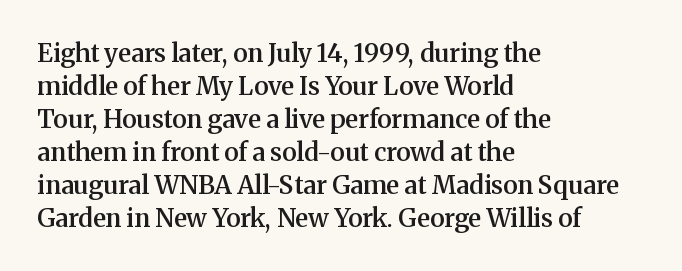
Q: Is the text bold? A: Semi-bold.
Q: Is the text italic (slanted)? A: No, it is upright.
Q: Is the text underlined? A: No.
Q: How is the paragraph aligned? A: Left-aligned.
Q: Is the spacing between letters normal or unusually wide? A: Normal.
Q: Is the spacing between lines tight, normal or loose? A: Normal.
